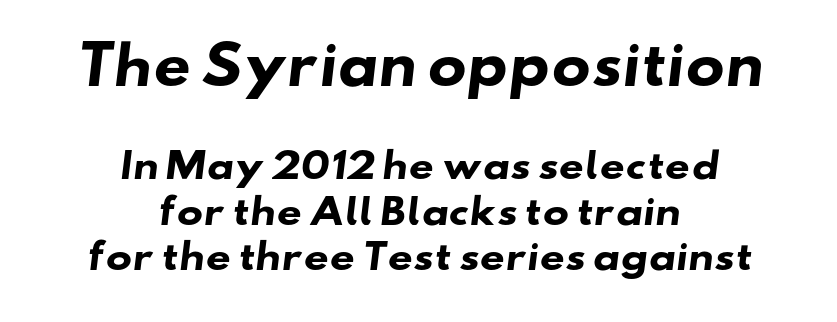
The image shows 52 px heavy, wide sans-serif type; set centered, normal line spacing (1.3x), normal letter spacing, not underlined; the first (top) block is 1.49x larger; low stroke contrast and a small x-height.
